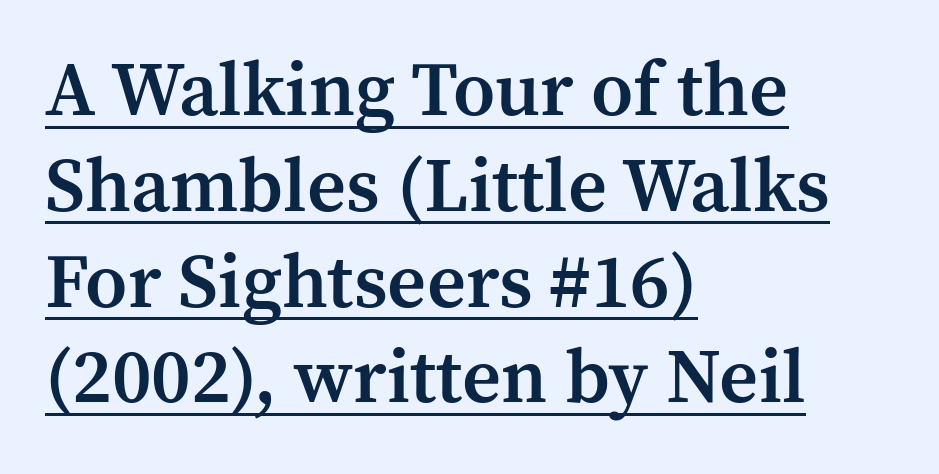
Each letter keeps its own natural width here, so spacing adapts to shape. These lines stack with their left ends in a neat column. Typesetter's note: demi weight, one step under bold. Baseline-to-baseline distance is the conventional proportion of letter height. Is there any slant? The stems are plumb. Letter spacing: default.
